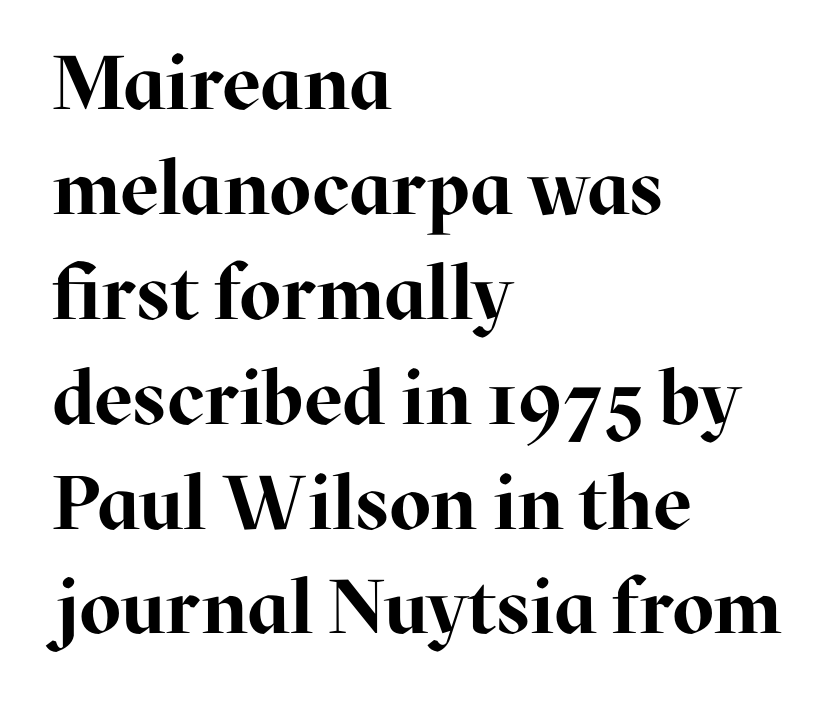
Q: Is the text bold? A: Yes.
Q: Is the text italic (slanted)? A: No, it is upright.
Q: Is the typeface a serif or a sans-serif typeface? A: Serif.
Q: Is the text underlined? A: No.
Q: How is the paragraph aligned? A: Left-aligned.
Q: Is the spacing between letters normal or unusually wide? A: Normal.
Q: Is the spacing between lines tight, normal or loose? A: Normal.
Q: Width (condensed, normal, or wide)? A: Normal.
Q: Stroke contrast? A: High.
Q: x-height? A: Medium.
Q: Monospaced? A: No.
